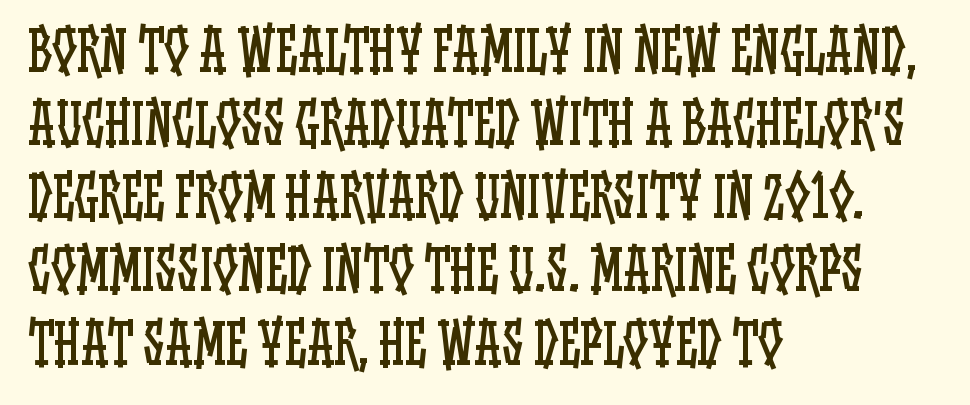
The typography opts for an upright posture over an oblique one. Visually the block forms a straight wall on the left and a jagged coastline on the right. A typesetter would call this proportional, since set widths differ per character. A bare baseline throughout the passage.
